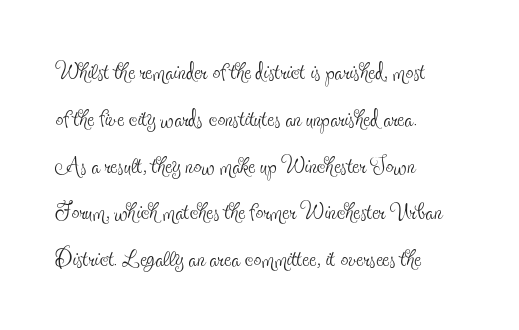
The letters sit at their default tracking, neither squeezed nor spread. What's the leading like? Ordinary, nothing unusual. Horizontally, the lines are justified to the leading edge only. A typesetter would label this face a serif. A typesetter would call this proportional, since set widths differ per character.
